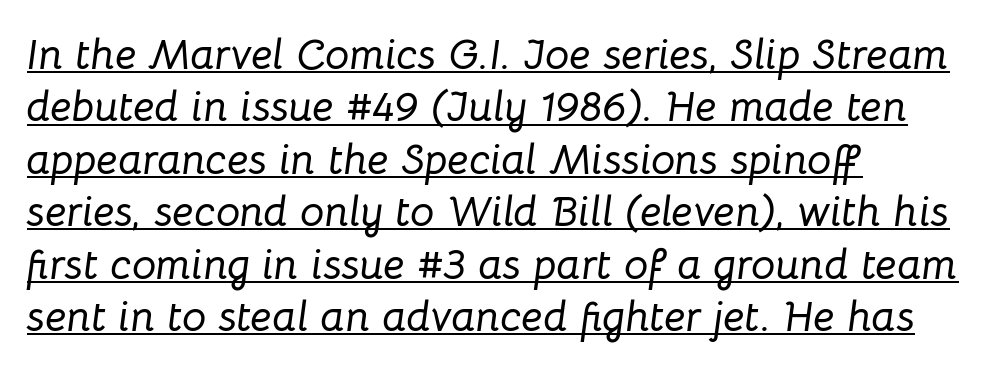
{"italic": "yes", "lean": "right", "slant_degrees": 8, "width": "normal", "stroke_contrast": "low", "x_height": "medium", "monospaced": "no", "underline": "yes", "align": "left", "line_spacing_ratio": 1.22, "letter_spacing": "normal", "letter_spacing_em": 0.0, "glyph_px": 43}
